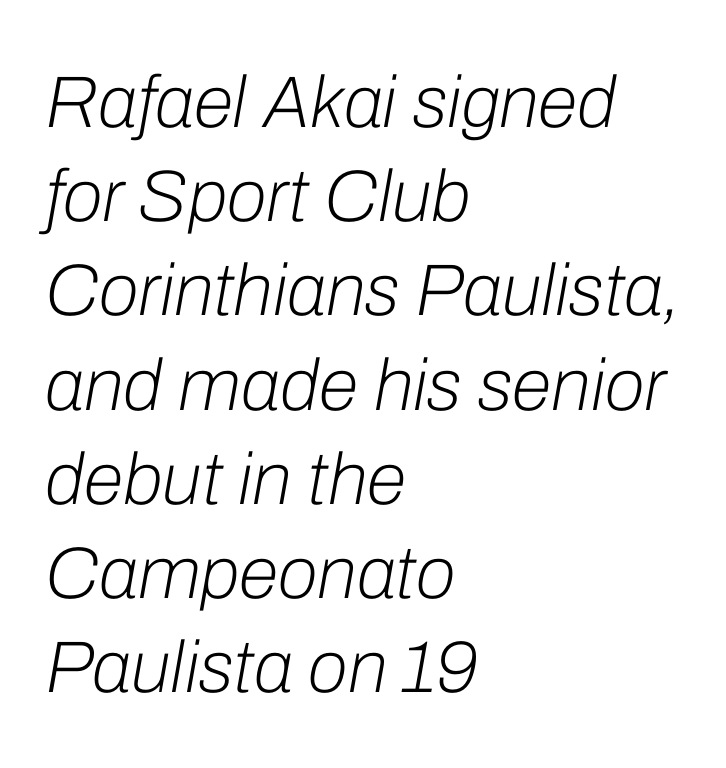
Q: Is the text bold? A: No.
Q: Is the text italic (slanted)? A: Yes, it leans right by about 10 degrees.
Q: Is the text underlined? A: No.
Q: How is the paragraph aligned? A: Left-aligned.
Q: Is the spacing between letters normal or unusually wide? A: Normal.
Q: Is the spacing between lines tight, normal or loose? A: Normal.
Q: Width (condensed, normal, or wide)? A: Normal.
Q: Stroke contrast? A: Low.
Q: x-height? A: Medium.
Q: Monospaced? A: No.
